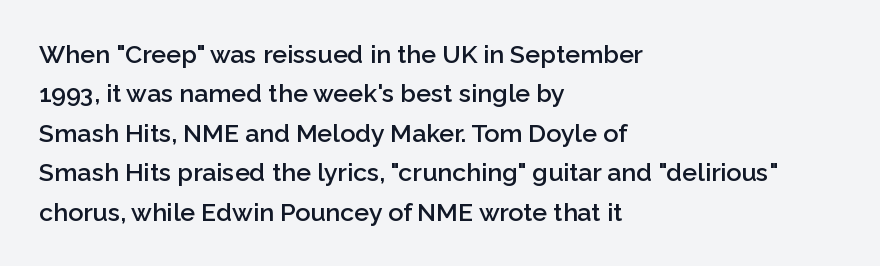
Underlining? Definitely not there. This sample uses plain, unmodified letter spacing. Is there any slant? The stems are plumb. A classic flush-left, rag-right setting is used for this passage.
